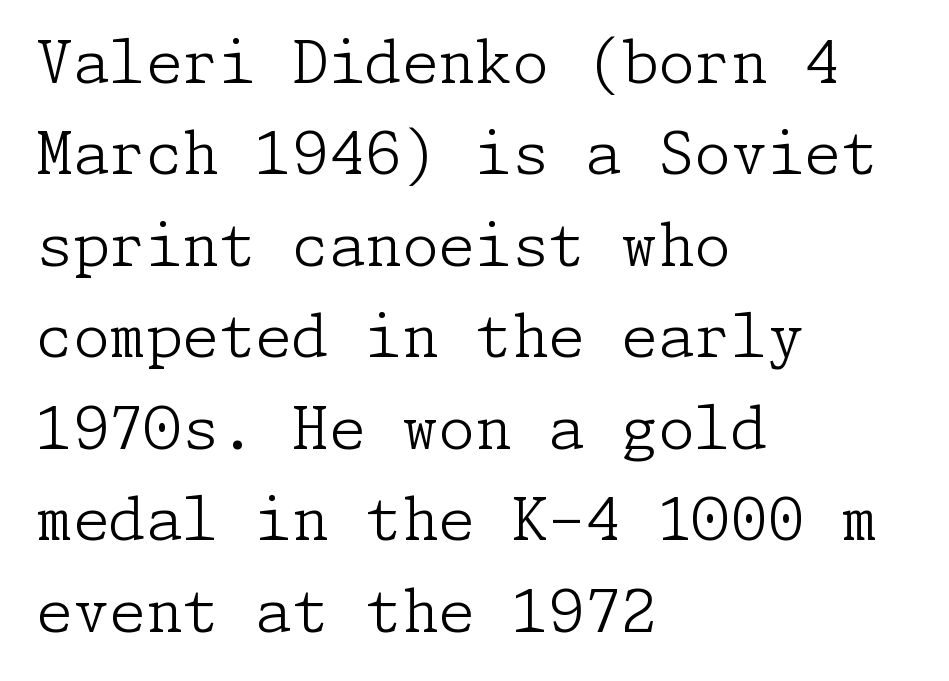
Q: Is the text bold? A: No.
Q: Is the text italic (slanted)? A: No, it is upright.
Q: Is the typeface a serif or a sans-serif typeface? A: Serif.
Q: Is the text underlined? A: No.
Q: How is the paragraph aligned? A: Left-aligned.
Q: Is the spacing between letters normal or unusually wide? A: Normal.
Q: Is the spacing between lines tight, normal or loose? A: Normal.
Q: Width (condensed, normal, or wide)? A: Normal.
Q: Stroke contrast? A: Low.
Q: x-height? A: Medium.
